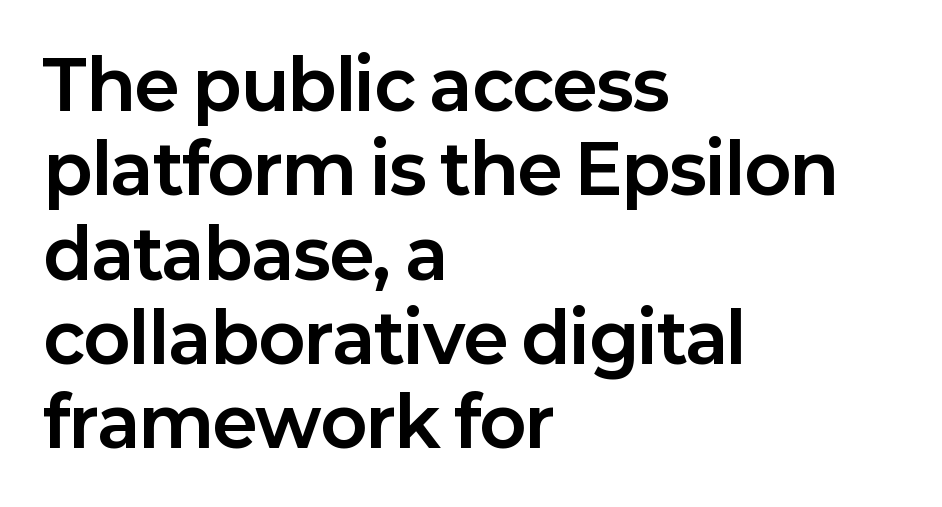
The image shows 68 px bold sans-serif type, upright; set left-aligned, line spacing 1.24x, normal letter spacing, not underlined; low stroke contrast and a medium x-height.
